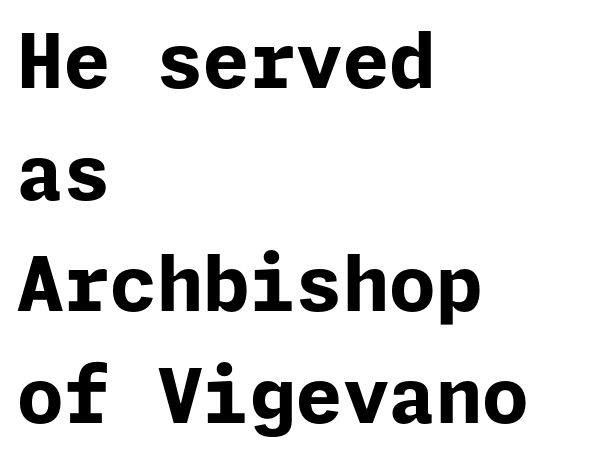
Q: Is the text bold? A: Yes.
Q: Is the text italic (slanted)? A: No, it is upright.
Q: Is the typeface a serif or a sans-serif typeface? A: Sans-serif.
Q: Is the text underlined? A: No.
Q: How is the paragraph aligned? A: Left-aligned.
Q: Is the spacing between letters normal or unusually wide? A: Normal.
Q: Is the spacing between lines tight, normal or loose? A: Normal.
Q: Width (condensed, normal, or wide)? A: Normal.
Q: Stroke contrast? A: Low.
Q: x-height? A: Medium.
